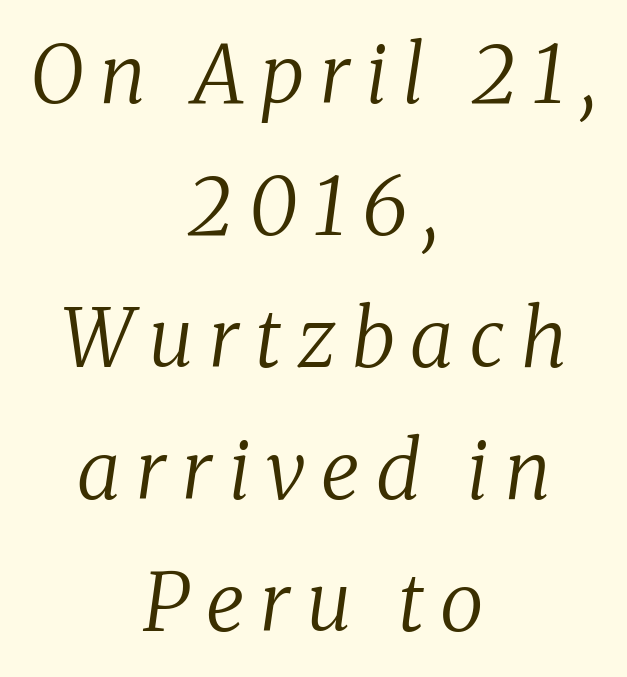
Q: Is the text bold? A: No.
Q: Is the text italic (slanted)? A: Yes, it leans right by about 8 degrees.
Q: Is the typeface a serif or a sans-serif typeface? A: Serif.
Q: Is the text underlined? A: No.
Q: How is the paragraph aligned? A: Centered.
Q: Is the spacing between letters normal or unusually wide? A: Unusually wide.
Q: Is the spacing between lines tight, normal or loose? A: Normal.
Q: Width (condensed, normal, or wide)? A: Normal.
Q: Stroke contrast? A: Medium.
Q: x-height? A: Medium.
Q: Monospaced? A: No.
